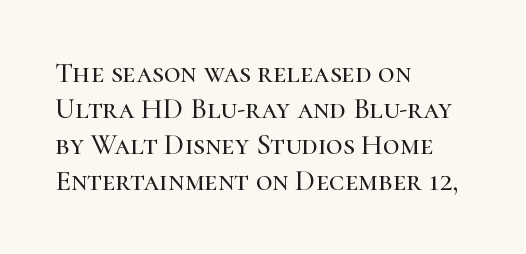
{"serif": "yes", "italic": "no", "width": "normal", "stroke_contrast": "high", "x_height": "medium", "monospaced": "no", "underline": "no", "align": "left", "line_spacing_ratio": 1.24, "letter_spacing": "normal", "letter_spacing_em": 0.0, "glyph_px": 29}
